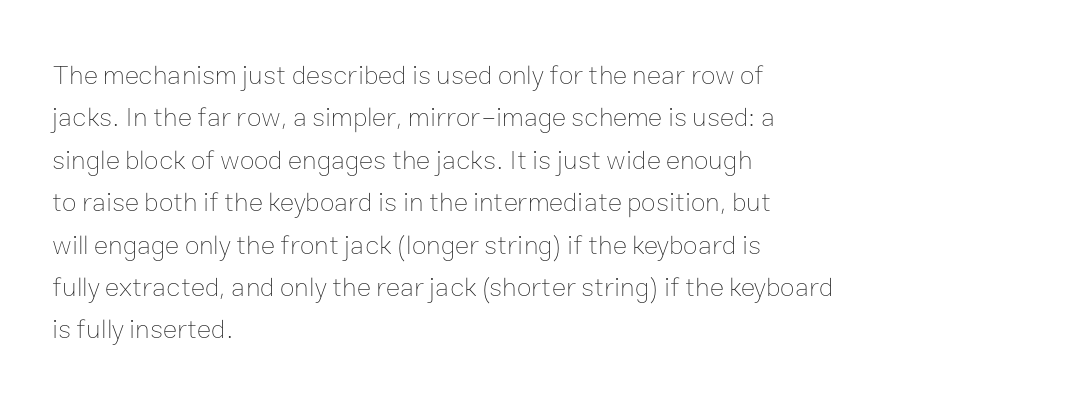
The image shows 27 px text type, upright; set left-aligned, normal line spacing (1.57x), normal letter spacing, not underlined.
